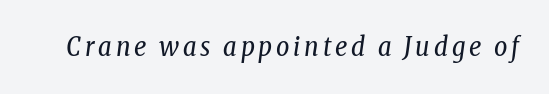
Does the lettering tilt? It does — this is italic. A quiet, ordinary-to-light weight characterises the typeface. Type without underlining.
